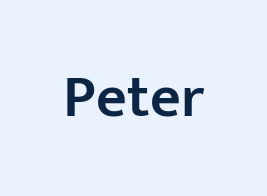
The gaps between neighbouring characters are ordinary and unremarkable. The words here are not underlined. You could not count columns in this text — the font is proportionally spaced. Does the type have serifs? No, each stem ends abruptly. Notice how the stems are strictly vertical — no italics here. A somewhat darkened texture: the type is semibold rather than bold.
